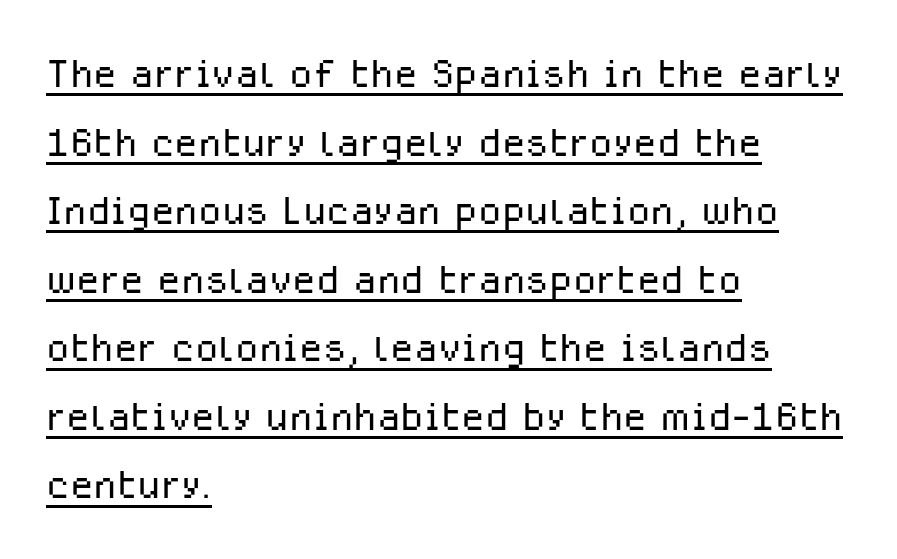
{"serif": "no", "italic": "no", "bold": "no", "weight": "light", "width": "normal", "stroke_contrast": "low", "x_height": "medium", "monospaced": "no", "underline": "yes", "align": "left", "line_spacing": "normal", "line_spacing_ratio": 1.27, "letter_spacing": "normal", "letter_spacing_em": 0.0, "glyph_px": 54}
